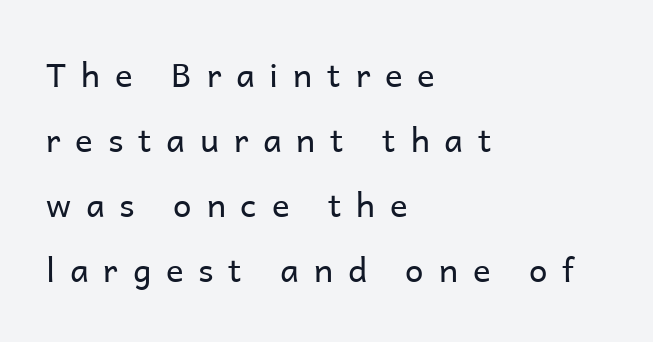
The image shows 33 px regular-weight sans-serif type, upright; set left-aligned, loose line spacing (1.97x), unusually wide letter spacing (+0.45 em), not underlined; low stroke contrast and a medium x-height.
